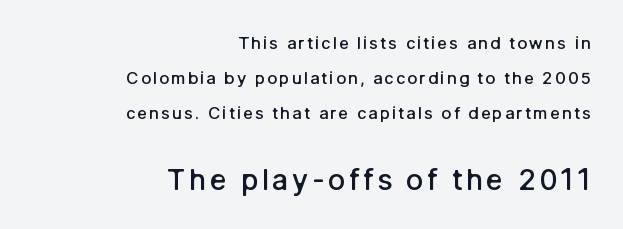
The image shows 29 px semibold sans-serif type, upright; set right-aligned, loose line spacing (2.07x), not underlined; the second (bottom) block is 1.71x larger; low stroke contrast and a medium x-height.
